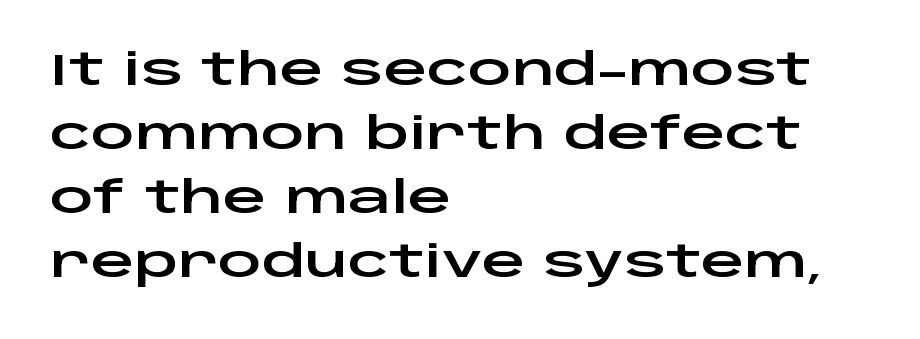
Q: Is the text italic (slanted)? A: No, it is upright.
Q: Is the typeface a serif or a sans-serif typeface? A: Sans-serif.
Q: Is the text underlined? A: No.
Q: How is the paragraph aligned? A: Left-aligned.
Q: Is the spacing between letters normal or unusually wide? A: Normal.
Q: Is the spacing between lines tight, normal or loose? A: Normal.
Q: Width (condensed, normal, or wide)? A: Wide.
Q: Stroke contrast? A: Low.
Q: x-height? A: Large.
Q: Monospaced? A: No.
